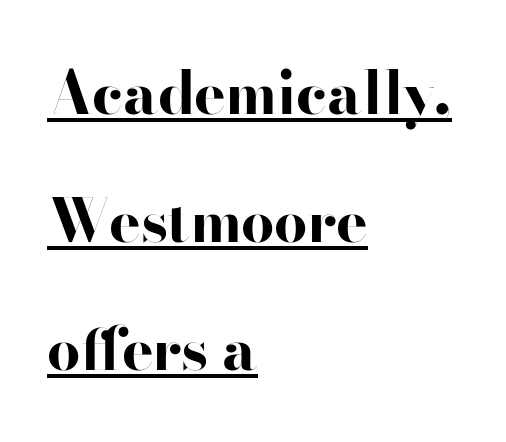
{"serif": "no", "italic": "no", "bold": "yes", "weight": "bold", "width": "wide", "stroke_contrast": "high", "x_height": "small", "monospaced": "no", "underline": "yes", "align": "left", "line_spacing": "loose", "line_spacing_ratio": 2.17, "letter_spacing": "normal", "letter_spacing_em": 0.0, "glyph_px": 59}
